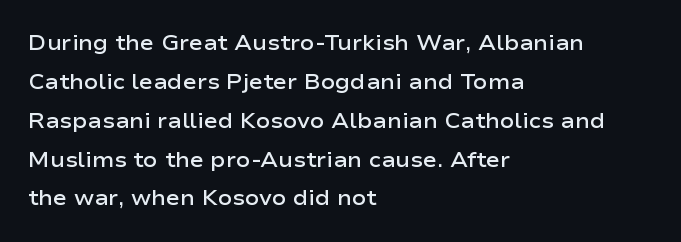
A somewhat darkened texture: the type is semibold rather than bold. It's the straight-up-and-down kind of type. In terms of letterspacing, this is plain default setting. Line beginnings align vertically; line endings do not. The space directly below the letters is spotless.
